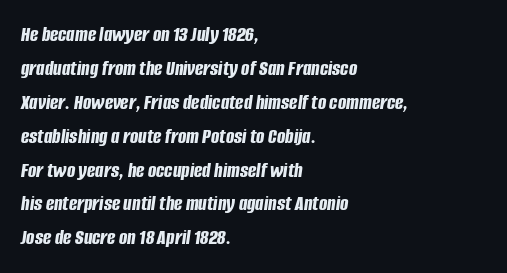
Weight: bold. You can tell it's italic because the verticals aren't actually vertical. The designer left line spacing at the default. Between one letter and the next there's only the usual sliver of space.
